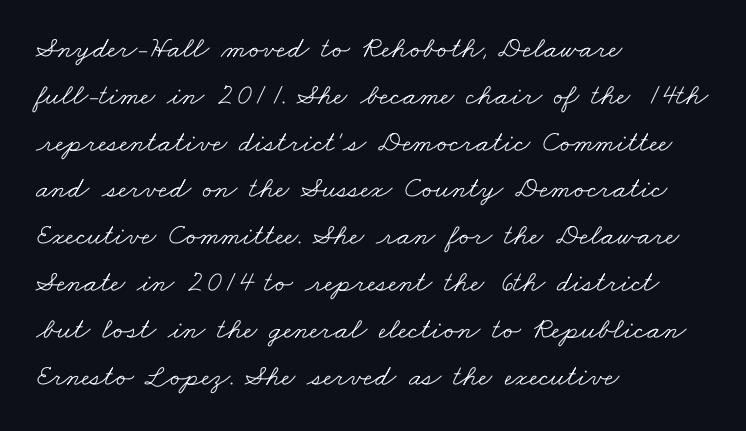
The image shows 30 px light, wide serif type; set left-aligned, normal line spacing (1.56x), normal letter spacing, not underlined; low stroke contrast and a small x-height.
